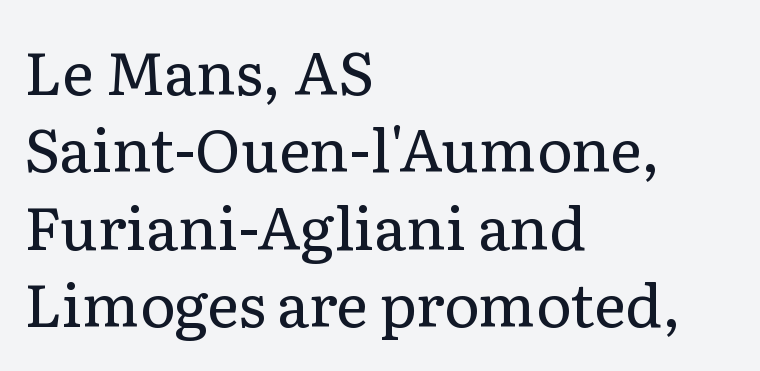
The image shows 60 px regular-weight serif type, upright; set left-aligned, normal line spacing (1.29x), normal letter spacing, not underlined; low stroke contrast and a medium x-height.
